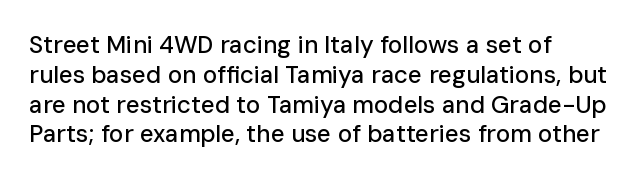
The image shows 24 px text type, upright; set left-aligned, line spacing 1.24x, normal letter spacing, not underlined.
